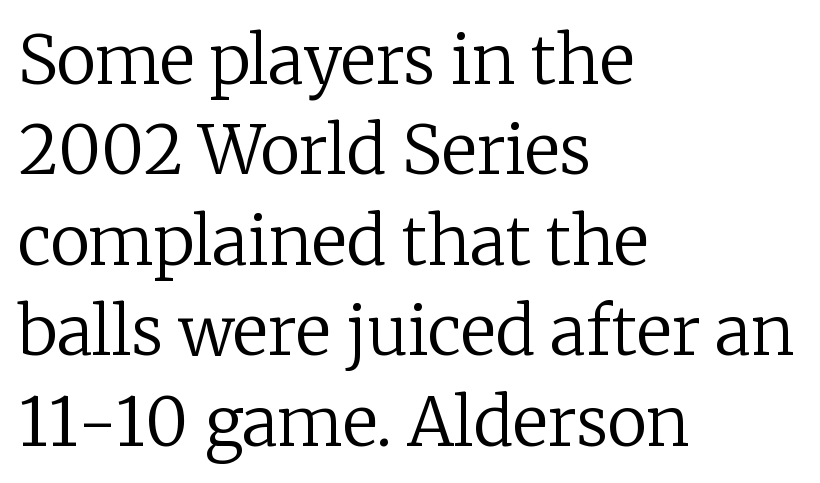
How are the letters spaced? Ordinarily, with no added tracking. Line starts are locked; line ends wander. Type without underlining. The lines sit at an ordinary, default distance from one another. Designer's note — italics off, roman on. No chunkiness to these letters — they're not bold.
